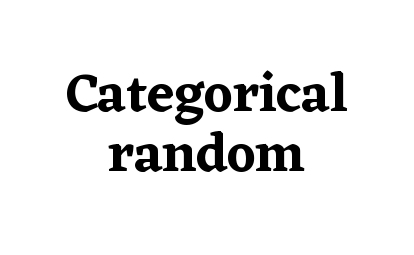
These lines are rendered in a variable-pitch font. In terms of letterspacing, this is plain default setting. The lettering stays uniformly vertical, giving the passage a roman look. The line-height multiplier appears low, near solid setting.
